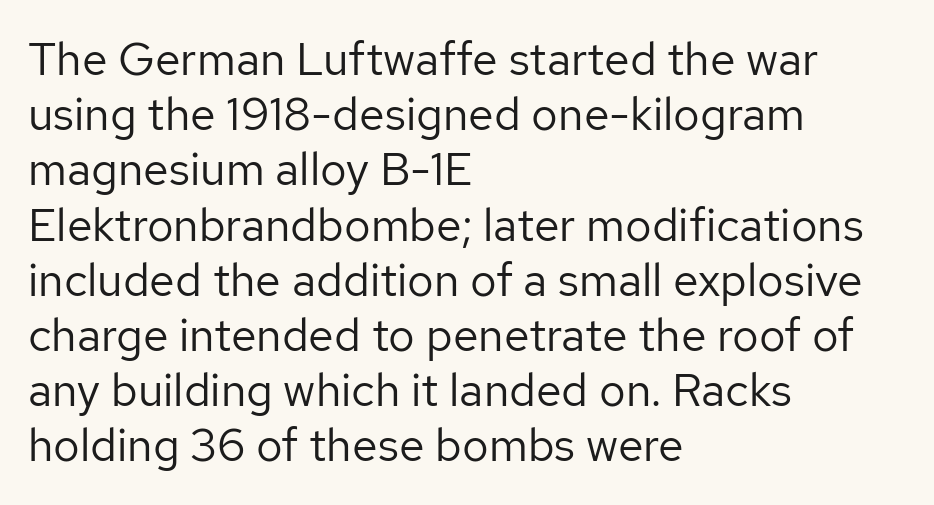
The image shows 46 px regular-weight sans-serif type, upright; set left-aligned, line spacing 1.2x, normal letter spacing, not underlined; low stroke contrast and a medium x-height.
